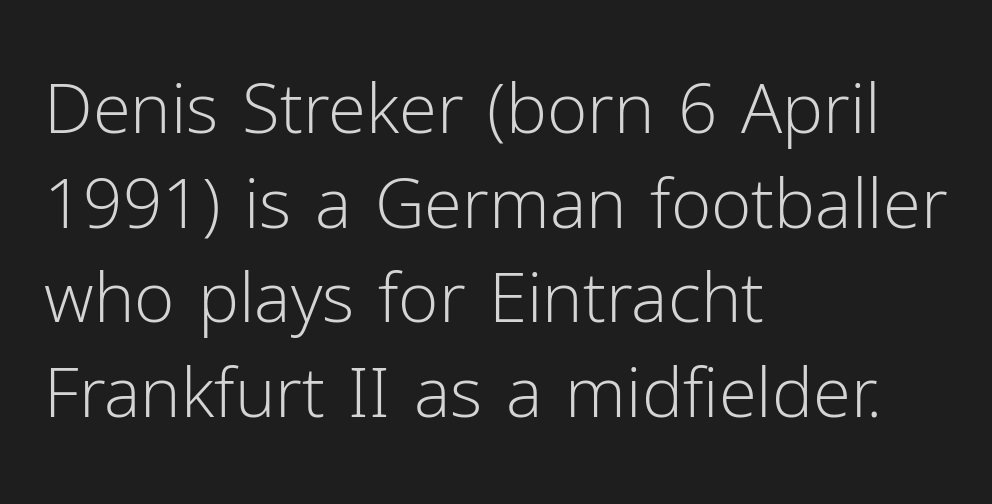
Q: Is the text bold? A: No.
Q: Is the text italic (slanted)? A: No, it is upright.
Q: Is the typeface a serif or a sans-serif typeface? A: Sans-serif.
Q: Is the text underlined? A: No.
Q: How is the paragraph aligned? A: Left-aligned.
Q: Is the spacing between letters normal or unusually wide? A: Normal.
Q: Is the spacing between lines tight, normal or loose? A: Normal.
Q: Width (condensed, normal, or wide)? A: Normal.
Q: Stroke contrast? A: Low.
Q: x-height? A: Medium.
Q: Monospaced? A: No.
